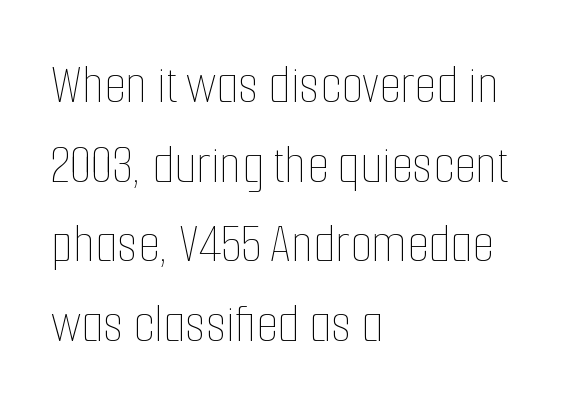
{"italic": "no", "bold": "no", "weight": "thin", "width": "condensed", "stroke_contrast": "low", "x_height": "medium", "monospaced": "no", "underline": "no", "align": "left", "line_spacing": "normal", "line_spacing_ratio": 1.42, "letter_spacing": "normal", "letter_spacing_em": 0.0, "glyph_px": 56}
